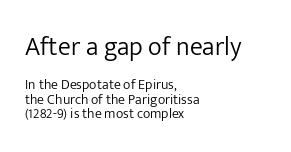
{"italic": "no", "bold": "no", "underline": "no", "align": "left", "line_spacing": "tight", "line_spacing_ratio": 1.05, "letter_spacing": "normal", "letter_spacing_em": 0.0, "larger_block": "first", "size_ratio": 1.86, "glyph_px": 26}
